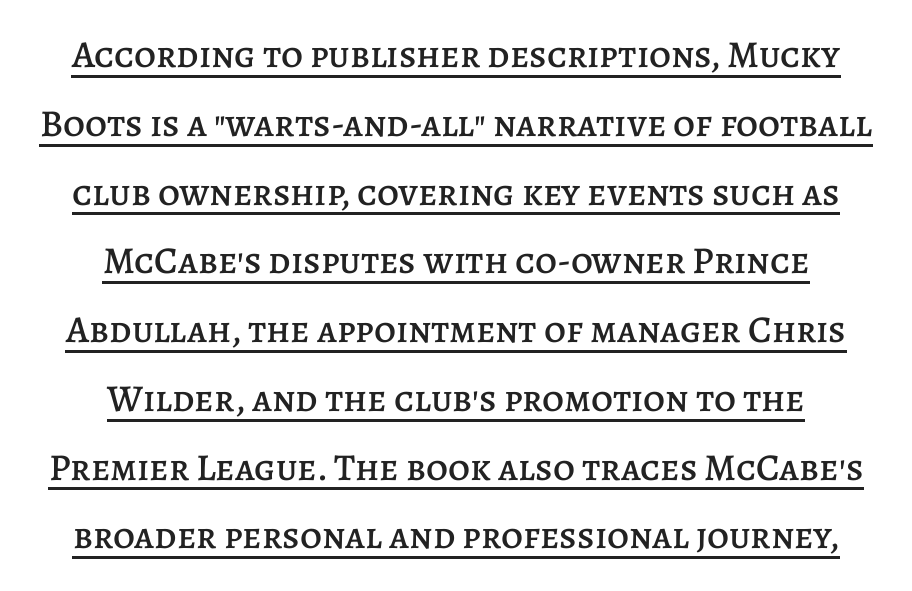
Q: Is the text italic (slanted)? A: No, it is upright.
Q: Is the text underlined? A: Yes.
Q: How is the paragraph aligned? A: Centered.
Q: Is the spacing between letters normal or unusually wide? A: Normal.
Q: Width (condensed, normal, or wide)? A: Normal.
Q: Stroke contrast? A: Low.
Q: x-height? A: Large.
Q: Monospaced? A: No.
